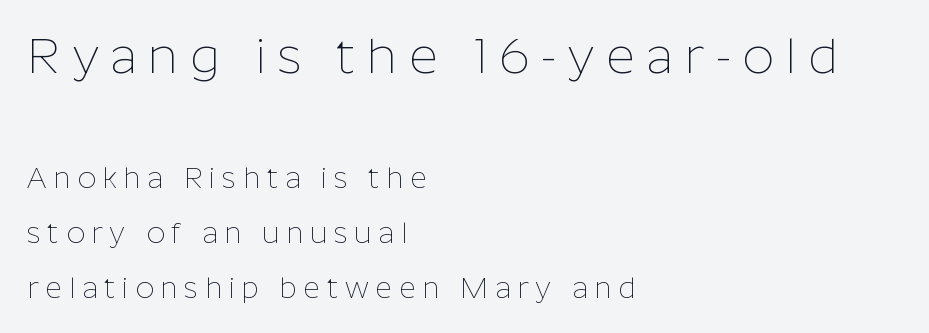
The ragged edge is on the right, which tells us the setting is flush left. Vertical stems look standard width or narrower in stroke. The rendering inserts visible extra space after every character. This sample uses an upright cut, with every glyph sitting square on the baseline.
